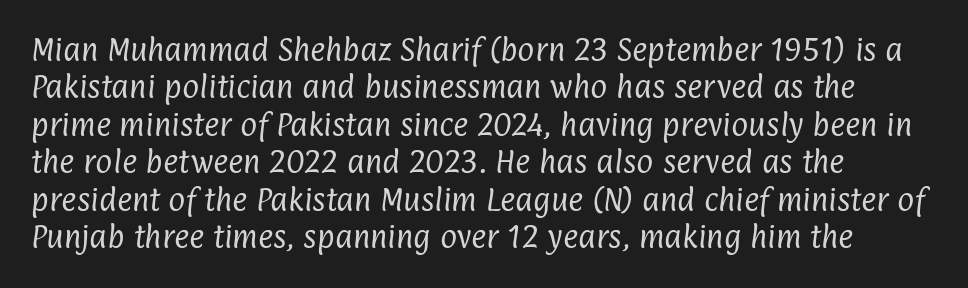
Is the letter spacing exaggerated? No — it looks like the ordinary default. Horizontal bands of white between lines are of average thickness. Underline: absent. Nothing heavy about these letters — not bold at all. The paragraph has a hard left edge and a soft right edge.
